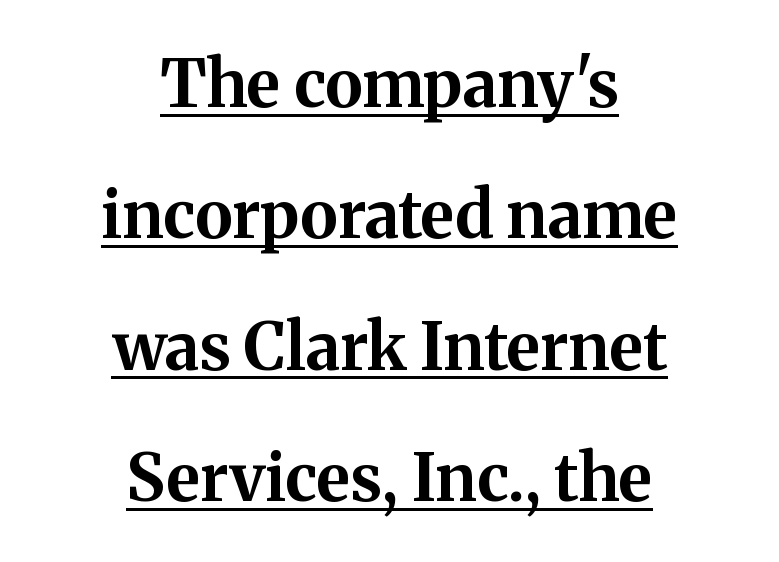
{"serif": "yes", "italic": "no", "bold": "yes", "weight": "bold", "width": "normal", "stroke_contrast": "medium", "x_height": "medium", "monospaced": "no", "underline": "yes", "align": "center", "line_spacing": "loose", "line_spacing_ratio": 2.02, "letter_spacing": "normal", "letter_spacing_em": 0.0, "glyph_px": 65}
